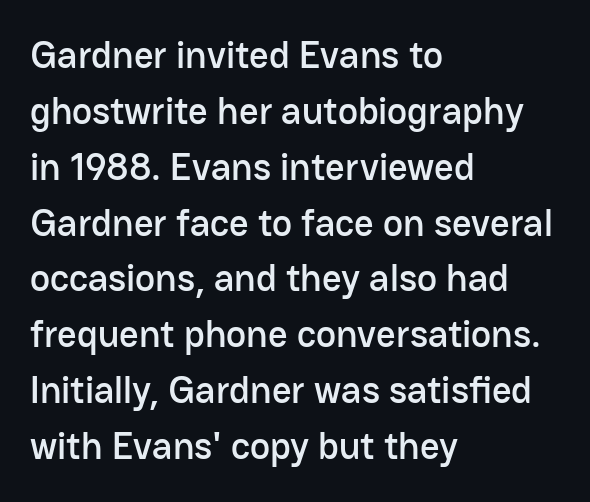
{"serif": "no", "italic": "no", "width": "normal", "stroke_contrast": "low", "x_height": "medium", "monospaced": "no", "underline": "no", "align": "left", "line_spacing": "normal", "line_spacing_ratio": 1.47, "letter_spacing": "normal", "letter_spacing_em": 0.0, "glyph_px": 38}
